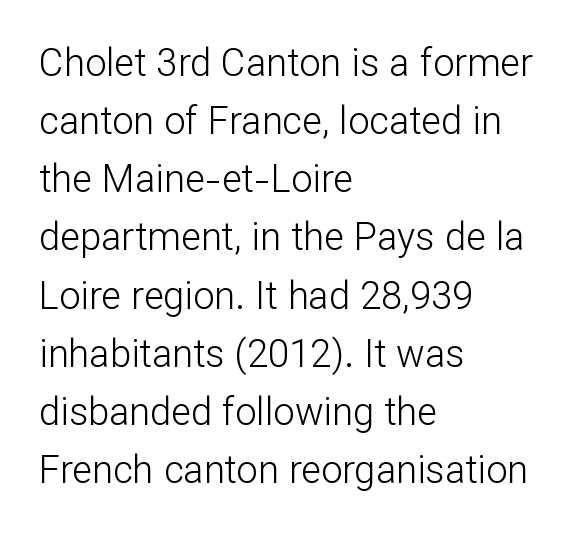
The leading is moderate, giving the passage an even texture. Compared with a centered layout, this one pins lines to the left instead. In terms of posture, this sample is upright. Here the glyphs are tracked normally, forming tight word shapes.
